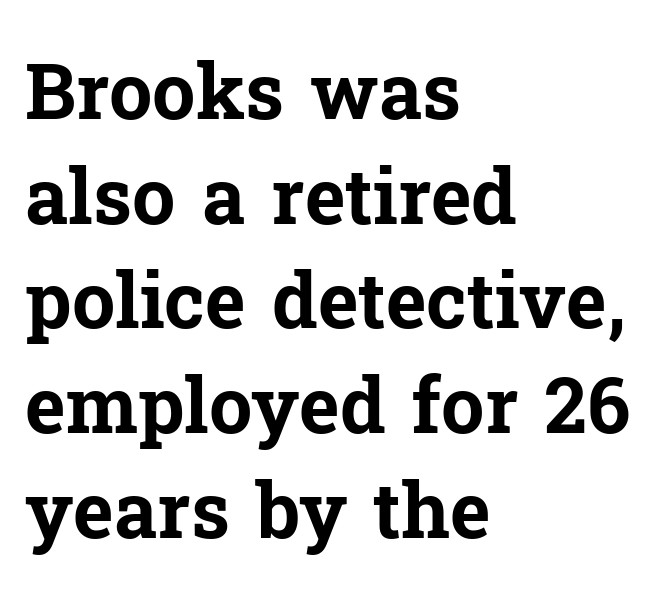
{"serif": "yes", "italic": "no", "bold": "yes", "weight": "bold", "width": "normal", "stroke_contrast": "low", "x_height": "medium", "monospaced": "no", "underline": "no", "align": "left", "line_spacing": "normal", "line_spacing_ratio": 1.36, "letter_spacing": "normal", "letter_spacing_em": 0.0, "glyph_px": 77}
